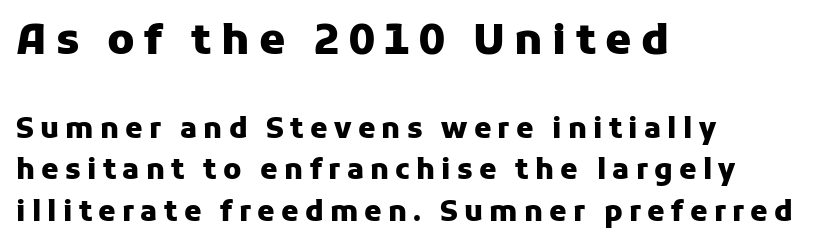
The specimen omits any rule beneath the text block's lines. These lines are set flush left with a ragged right edge. Type size steps down from the first block to the second. The tracking reads as deliberately expanded to a designer's eye. Its strokes are broad and dark, the hallmark of bold type.
